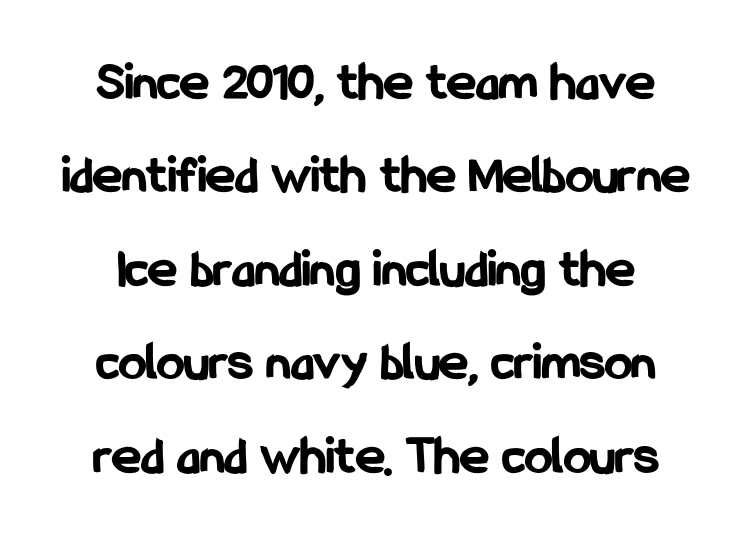
{"serif": "no", "italic": "no", "bold": "yes", "weight": "bold", "width": "condensed", "stroke_contrast": "low", "x_height": "medium", "monospaced": "no", "underline": "no", "line_spacing": "normal", "line_spacing_ratio": 1.7, "letter_spacing": "normal", "letter_spacing_em": 0.0, "glyph_px": 55}
